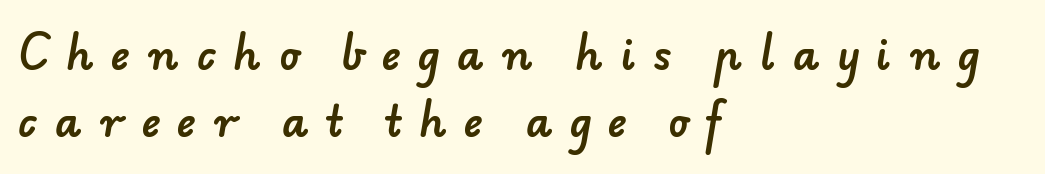
{"serif": "no", "width": "normal", "stroke_contrast": "low", "x_height": "small", "monospaced": "no", "underline": "no", "align": "left", "line_spacing": "normal", "line_spacing_ratio": 1.64, "letter_spacing": "wide", "letter_spacing_em": 0.43, "glyph_px": 41}
